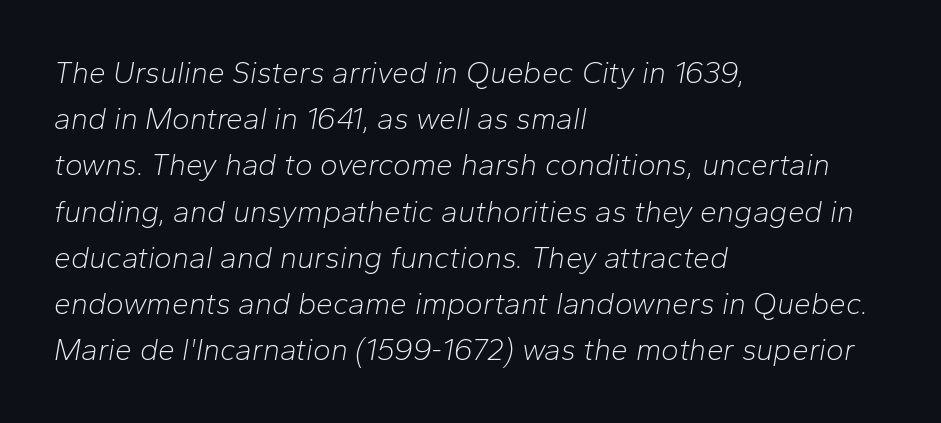
{"italic": "yes", "lean": "right", "slant_degrees": 10, "bold": "no", "weight": "light", "width": "normal", "stroke_contrast": "low", "x_height": "medium", "monospaced": "no", "underline": "no", "align": "left", "line_spacing": "normal", "line_spacing_ratio": 1.54, "letter_spacing": "normal", "letter_spacing_em": 0.0, "glyph_px": 30}
